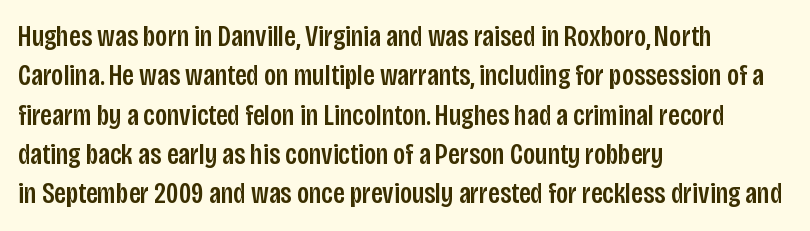
The image shows 30 px condensed sans-serif type, upright; set left-aligned, normal line spacing (1.31x), normal letter spacing, not underlined; low stroke contrast and a large x-height.
